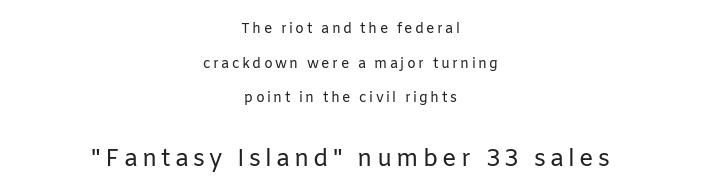
The image shows 24 px text type, upright; set centered, loose line spacing (2.47x), not underlined; the second (bottom) block is 1.71x larger.
